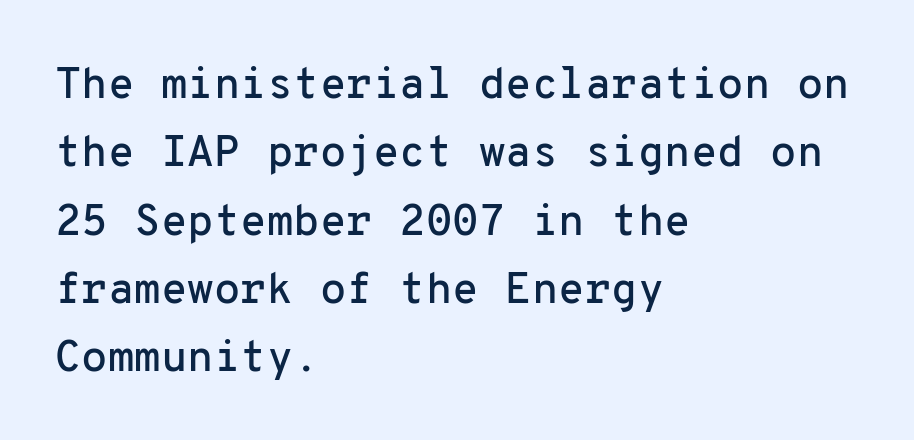
The image shows 43 px sans-serif type, upright, monospaced; set left-aligned, normal line spacing (1.59x), normal letter spacing, not underlined; low stroke contrast and a medium x-height.
